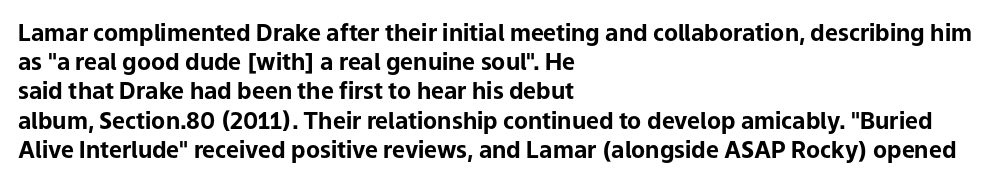
The image shows 23 px bold type, upright; set left-aligned, normal line spacing (1.27x), normal letter spacing, not underlined.
